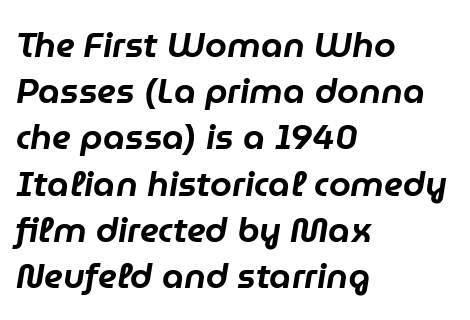
{"italic": "yes", "lean": "right", "slant_degrees": 9, "width": "normal", "stroke_contrast": "low", "x_height": "medium", "monospaced": "no", "underline": "no", "align": "left", "line_spacing": "normal", "line_spacing_ratio": 1.32, "letter_spacing": "normal", "letter_spacing_em": 0.0, "glyph_px": 35}
